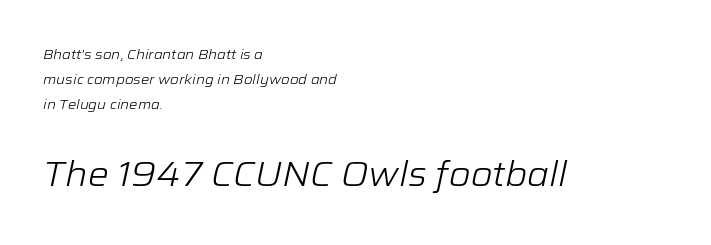
Q: Is the text bold? A: No.
Q: Is the text italic (slanted)? A: Yes, it leans right by about 12 degrees.
Q: Is the text underlined? A: No.
Q: How is the paragraph aligned? A: Left-aligned.
Q: Is the spacing between letters normal or unusually wide? A: Normal.
Q: Which block of text is set in a larger size, the first (top) or the second (bottom)? A: The second (bottom) one.
Q: Width (condensed, normal, or wide)? A: Normal.
Q: Stroke contrast? A: Low.
Q: x-height? A: Medium.
Q: Monospaced? A: No.
